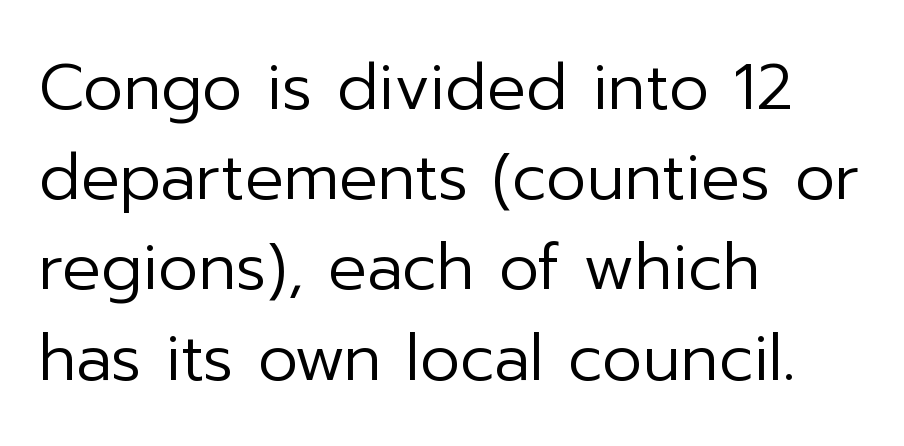
{"serif": "no", "italic": "no", "bold": "no", "weight": "regular", "width": "normal", "stroke_contrast": "low", "x_height": "medium", "monospaced": "no", "underline": "no", "align": "left", "line_spacing": "normal", "line_spacing_ratio": 1.41, "letter_spacing": "normal", "letter_spacing_em": 0.0, "glyph_px": 64}
